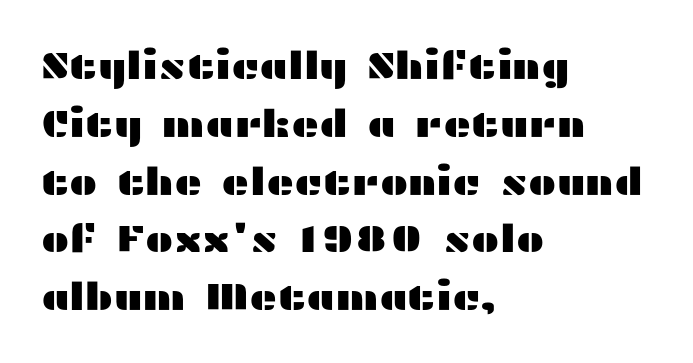
The image shows 38 px wide sans-serif type, upright; set left-aligned, normal line spacing (1.52x), normal letter spacing, not underlined; medium stroke contrast and a medium x-height.
